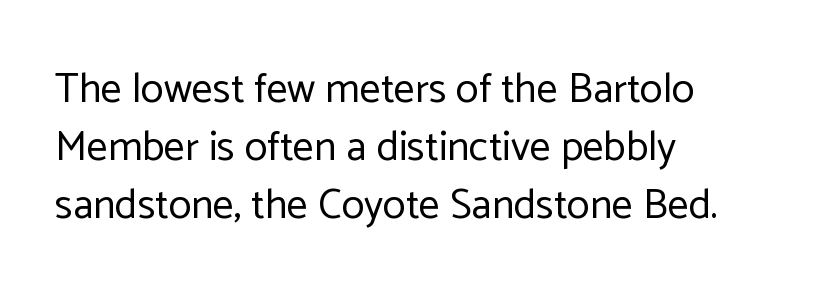
Horizontal alignment here is leftward, the default for most running prose. Each new line begins a customary step beneath the previous one. Notice how the stems are strictly vertical — no italics here. Note the varied advance widths — an 'i' is clearly narrower than an 'm'. This sample uses a sans-serif face.
